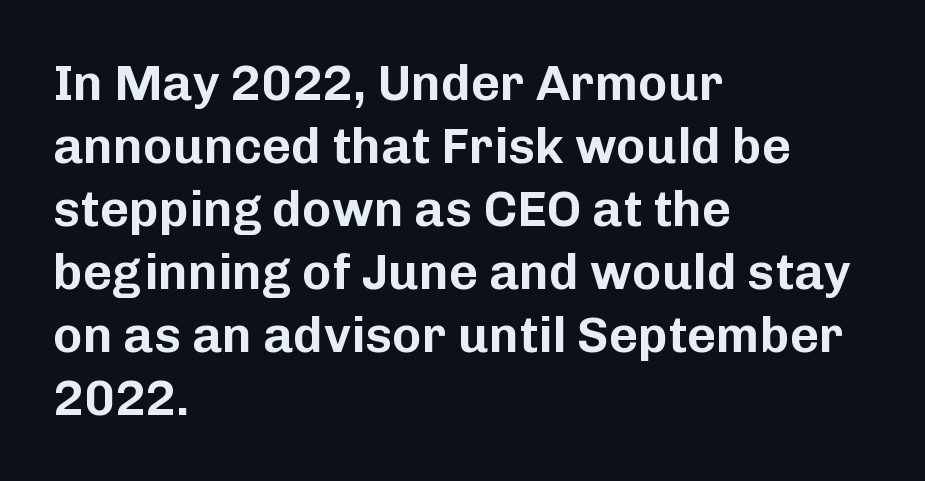
The image shows 50 px sans-serif type, upright; set left-aligned, normal line spacing (1.26x), normal letter spacing, not underlined; low stroke contrast and a medium x-height.
